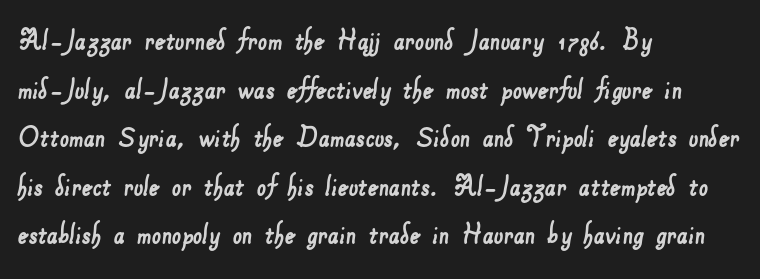
Q: Is the typeface a serif or a sans-serif typeface? A: Sans-serif.
Q: Is the text underlined? A: No.
Q: How is the paragraph aligned? A: Left-aligned.
Q: Is the spacing between letters normal or unusually wide? A: Normal.
Q: Is the spacing between lines tight, normal or loose? A: Normal.
Q: Width (condensed, normal, or wide)? A: Normal.
Q: Stroke contrast? A: Low.
Q: x-height? A: Small.
Q: Monospaced? A: No.
